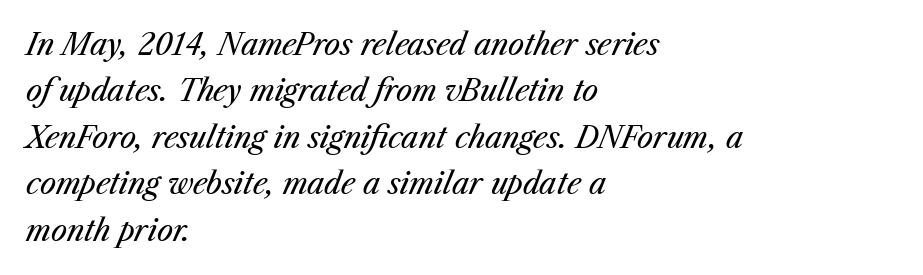
Q: Is the text bold? A: No.
Q: Is the text italic (slanted)? A: Yes, it leans right by about 23 degrees.
Q: Is the text underlined? A: No.
Q: How is the paragraph aligned? A: Left-aligned.
Q: Is the spacing between letters normal or unusually wide? A: Normal.
Q: Is the spacing between lines tight, normal or loose? A: Normal.
Q: Width (condensed, normal, or wide)? A: Normal.
Q: Stroke contrast? A: Medium.
Q: x-height? A: Medium.
Q: Monospaced? A: No.
